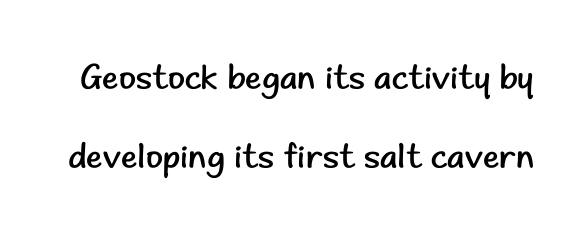
You could not count columns in this text — the font is proportionally spaced. Letters have the restrained weight of plain body copy at most. How would I describe the line gaps? Wide and relaxed. The font's upright variant was chosen for this text.
